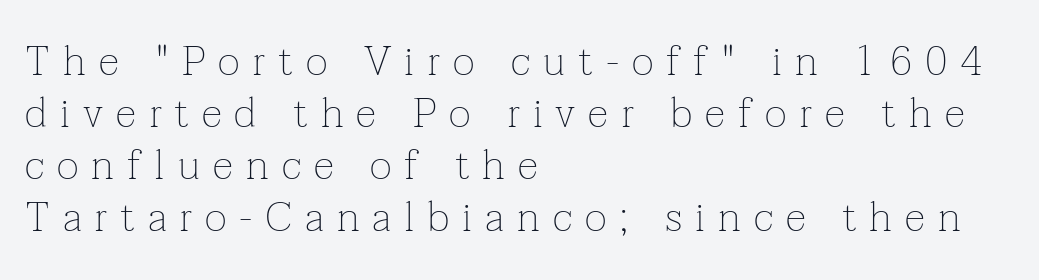
The image shows 42 px thin serif type, upright; set left-aligned, line spacing 1.24x, unusually wide letter spacing (+0.31 em), not underlined; low stroke contrast and a medium x-height.
